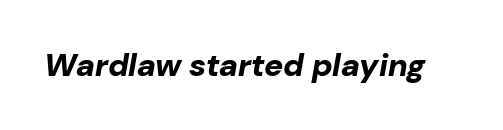
Q: Is the text bold? A: Yes.
Q: Is the text italic (slanted)? A: Yes, it leans right by about 10 degrees.
Q: Is the text underlined? A: No.
Q: Is the spacing between letters normal or unusually wide? A: Normal.
Q: Width (condensed, normal, or wide)? A: Normal.
Q: Stroke contrast? A: Low.
Q: x-height? A: Medium.
Q: Monospaced? A: No.
